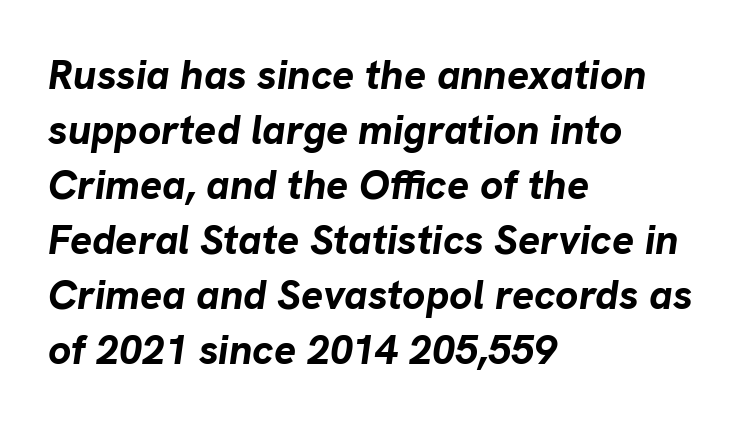
{"italic": "yes", "lean": "right", "slant_degrees": 8, "bold": "yes", "weight": "bold", "width": "normal", "stroke_contrast": "low", "x_height": "medium", "monospaced": "no", "underline": "no", "align": "left", "line_spacing": "normal", "line_spacing_ratio": 1.34, "letter_spacing": "normal", "letter_spacing_em": 0.0, "glyph_px": 41}
